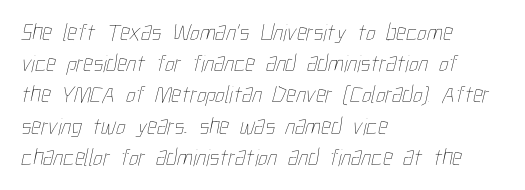
Q: Is the text bold? A: No.
Q: Is the text underlined? A: No.
Q: How is the paragraph aligned? A: Left-aligned.
Q: Is the spacing between letters normal or unusually wide? A: Normal.
Q: Is the spacing between lines tight, normal or loose? A: Normal.
